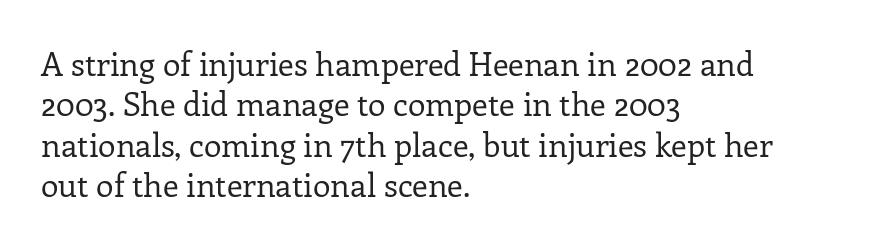
{"serif": "yes", "italic": "no", "bold": "no", "weight": "regular", "width": "normal", "stroke_contrast": "low", "x_height": "medium", "monospaced": "no", "underline": "no", "align": "left", "line_spacing": "normal", "line_spacing_ratio": 1.26, "letter_spacing": "normal", "letter_spacing_em": 0.0, "glyph_px": 32}
